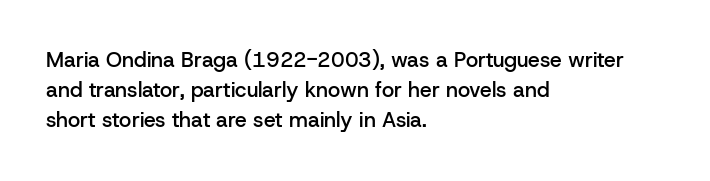
The image shows 21 px text type, upright; set left-aligned, normal line spacing (1.43x), normal letter spacing, not underlined.
